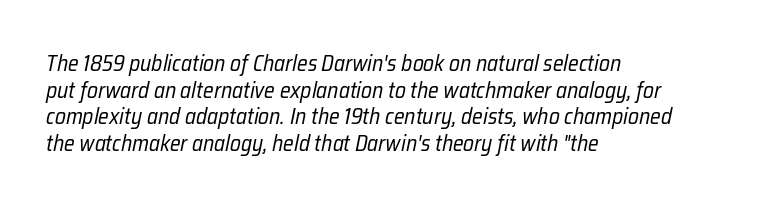
The image shows 22 px text type, italic (leaning right); set left-aligned, line spacing 1.21x, normal letter spacing, not underlined.
